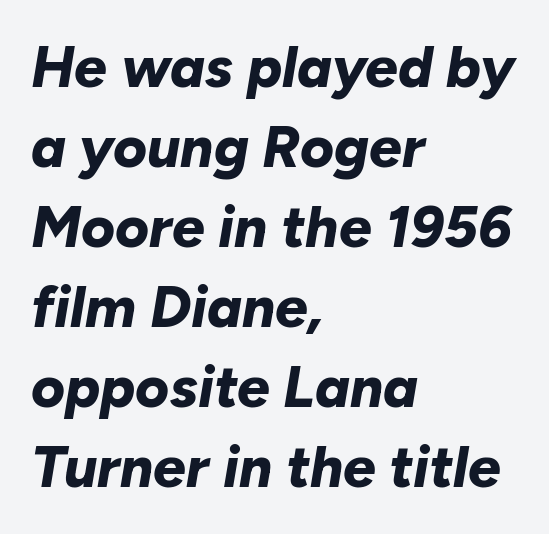
{"italic": "yes", "lean": "right", "slant_degrees": 10, "bold": "yes", "weight": "bold", "width": "normal", "stroke_contrast": "low", "x_height": "medium", "monospaced": "no", "underline": "no", "align": "left", "line_spacing": "normal", "line_spacing_ratio": 1.38, "letter_spacing": "normal", "letter_spacing_em": 0.0, "glyph_px": 58}
